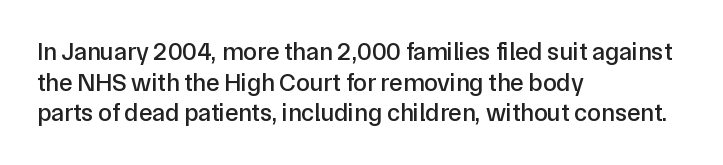
The image shows 25 px text type, upright; set left-aligned, line spacing 1.23x, normal letter spacing, not underlined.
